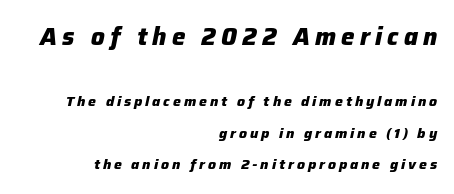
Compared with a flush-left layout, this one pins lines to the opposite, right side. If you measured baseline to baseline, you'd find a long distance. Students, note that the glyphs here are deliberately spaced far apart. The whole block is typeset with a tilt.
